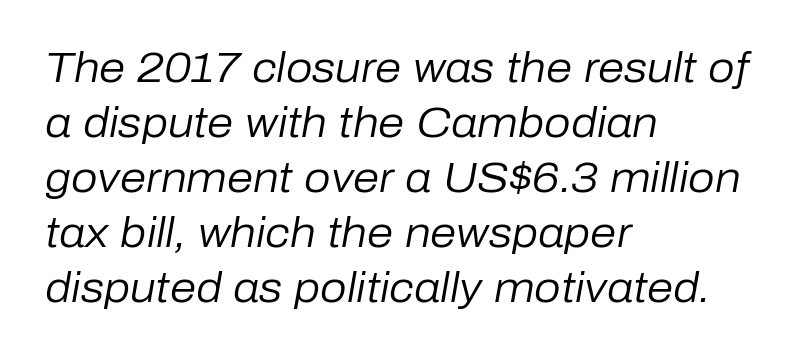
Left-aligned paragraph, ragged on the right. If you measured baseline to baseline, you'd find a middling distance. A typesetter would mark this as italic. Honestly, there is no underline to notice here at all. The face used here is rendered with its standard letterfit. Vertical stems look standard width or narrower in stroke.
